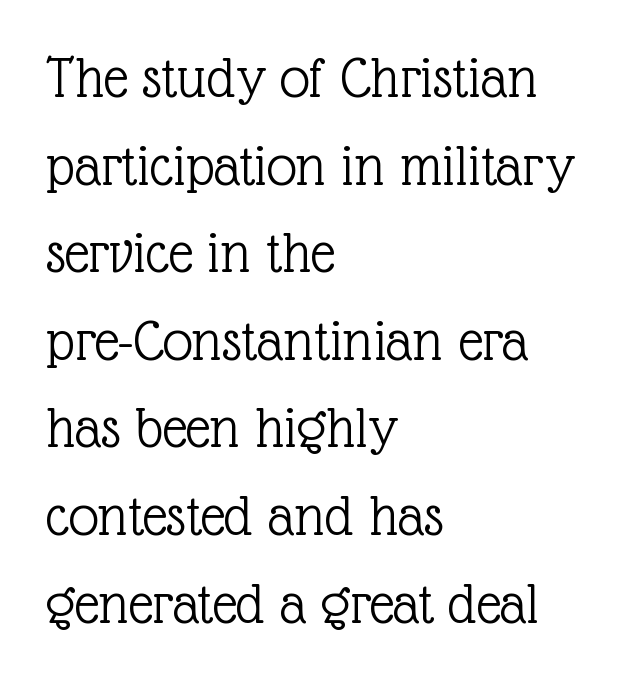
Baseline-to-baseline distance is the conventional proportion of letter height. The paragraph has a hard left edge and a soft right edge. A typesetter would mark this as roman, not italic. The tracking reads as untouched default to a designer's eye.
